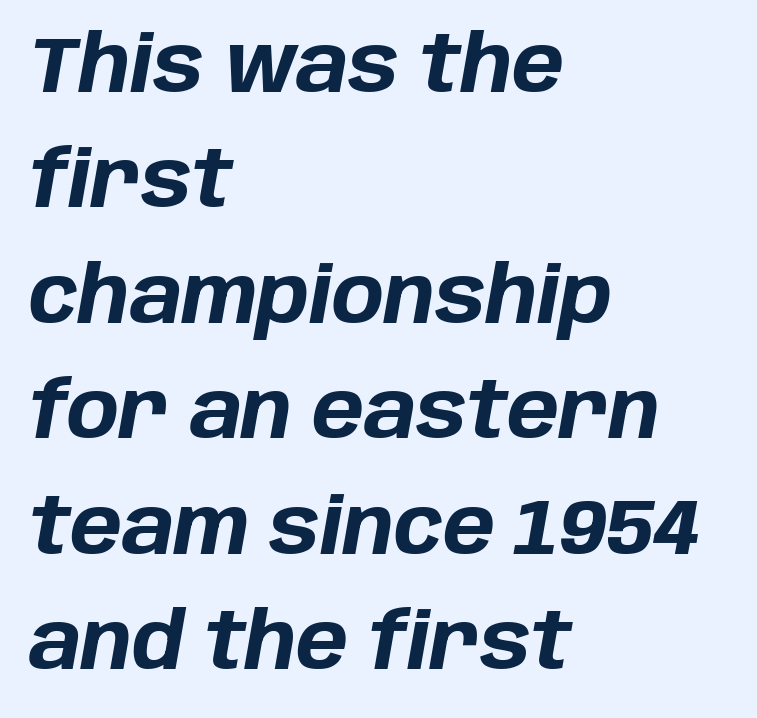
The image shows 78 px bold type, italic (leaning right); set left-aligned, normal line spacing (1.48x), normal letter spacing, not underlined; low stroke contrast and a large x-height.
